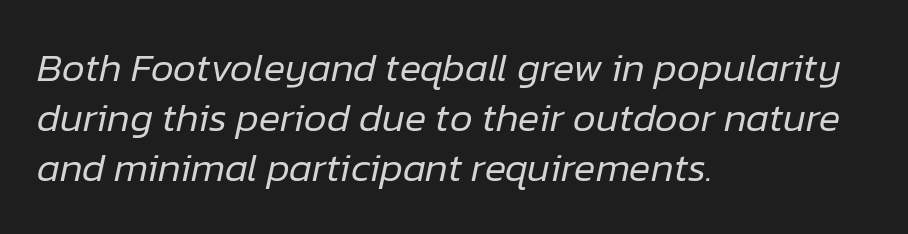
The image shows 40 px regular-weight type, italic (leaning right); set left-aligned, normal line spacing (1.25x), normal letter spacing, not underlined; low stroke contrast and a medium x-height.
